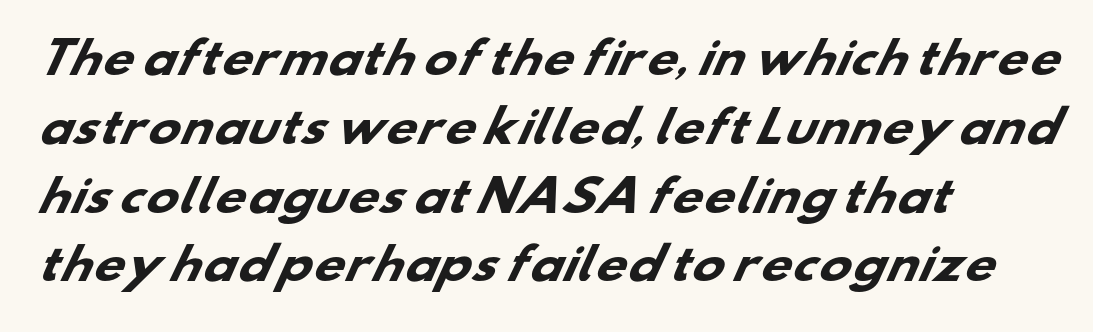
Q: Is the text bold? A: Yes.
Q: Is the typeface a serif or a sans-serif typeface? A: Sans-serif.
Q: Is the text underlined? A: No.
Q: How is the paragraph aligned? A: Left-aligned.
Q: Is the spacing between letters normal or unusually wide? A: Normal.
Q: Is the spacing between lines tight, normal or loose? A: Normal.
Q: Width (condensed, normal, or wide)? A: Wide.
Q: Stroke contrast? A: Low.
Q: x-height? A: Small.
Q: Monospaced? A: No.
